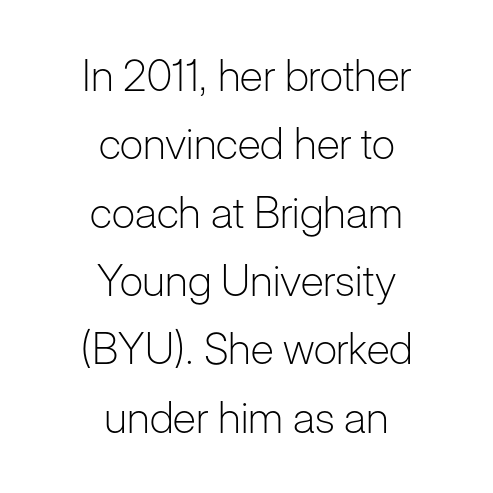
Bold? No — there's no thickening of the strokes. The typography opts for an upright posture over an oblique one. The specimen omits any rule beneath the text block's lines. Every row of glyphs is offset so its center matches the block's center. This block has exactly the height ordinary leading produces.
